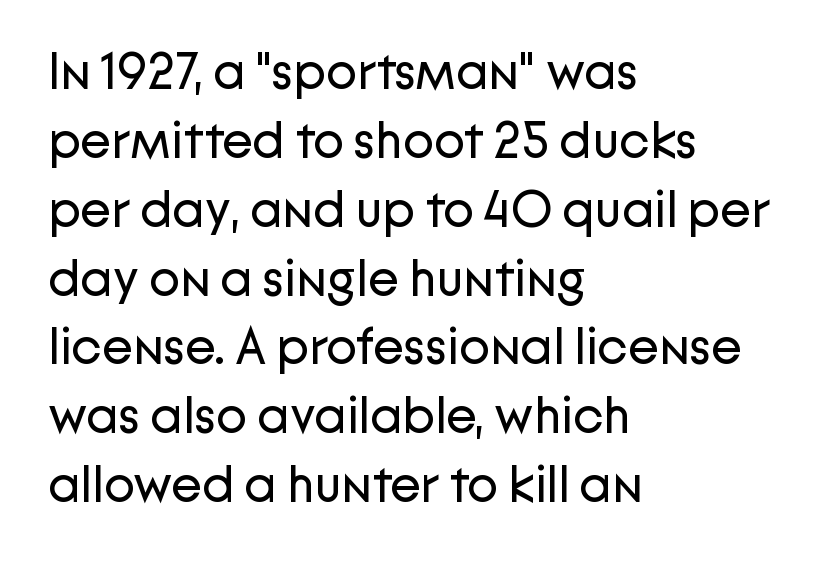
The image shows 51 px regular-weight sans-serif type, upright; set left-aligned, normal line spacing (1.35x), normal letter spacing, not underlined; low stroke contrast and a medium x-height.
